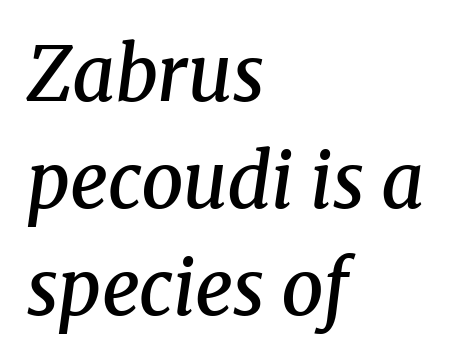
{"serif": "yes", "italic": "yes", "lean": "right", "slant_degrees": 8, "bold": "semi", "weight": "semibold", "width": "normal", "stroke_contrast": "medium", "x_height": "medium", "monospaced": "no", "underline": "no", "align": "left", "line_spacing": "normal", "line_spacing_ratio": 1.43, "letter_spacing": "normal", "letter_spacing_em": 0.0, "glyph_px": 75}
